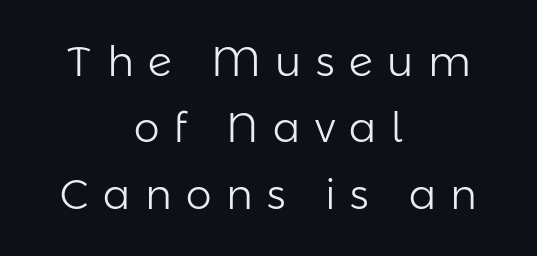
Q: Is the text bold? A: No.
Q: Is the text italic (slanted)? A: No, it is upright.
Q: Is the typeface a serif or a sans-serif typeface? A: Sans-serif.
Q: Is the text underlined? A: No.
Q: How is the paragraph aligned? A: Centered.
Q: Is the spacing between letters normal or unusually wide? A: Unusually wide.
Q: Is the spacing between lines tight, normal or loose? A: Normal.
Q: Width (condensed, normal, or wide)? A: Normal.
Q: Stroke contrast? A: Low.
Q: x-height? A: Medium.
Q: Monospaced? A: No.
